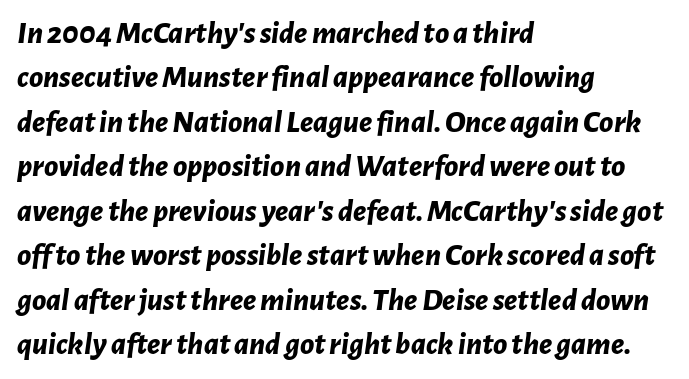
This rendering leaves character spacing at its baseline value. Line spacing here is normal. The words here are not underlined. There's an unmistakable incline to the writing here. Caption: multi-line text, flush left, ragged right. Chunky letters — that's bold for sure.
